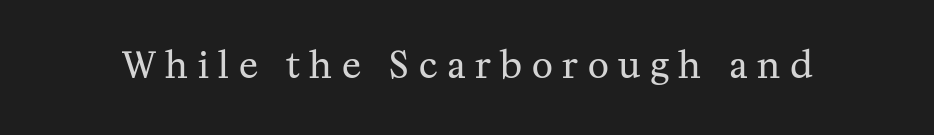
{"serif": "yes", "italic": "no", "bold": "no", "weight": "regular", "width": "normal", "stroke_contrast": "medium", "x_height": "medium", "monospaced": "no", "underline": "no", "letter_spacing": "wide", "letter_spacing_em": 0.27, "glyph_px": 36}
